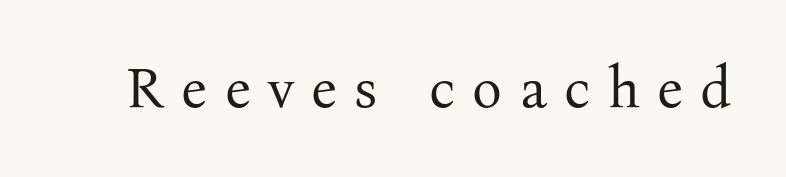
Q: Is the text bold? A: No.
Q: Is the text italic (slanted)? A: No, it is upright.
Q: Is the typeface a serif or a sans-serif typeface? A: Serif.
Q: Is the text underlined? A: No.
Q: Is the spacing between letters normal or unusually wide? A: Unusually wide.
Q: Width (condensed, normal, or wide)? A: Normal.
Q: Stroke contrast? A: Medium.
Q: x-height? A: Medium.
Q: Monospaced? A: No.
